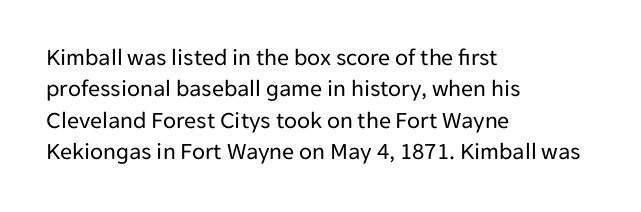
The image shows 24 px text type, upright; set left-aligned, normal line spacing (1.31x), normal letter spacing, not underlined.
